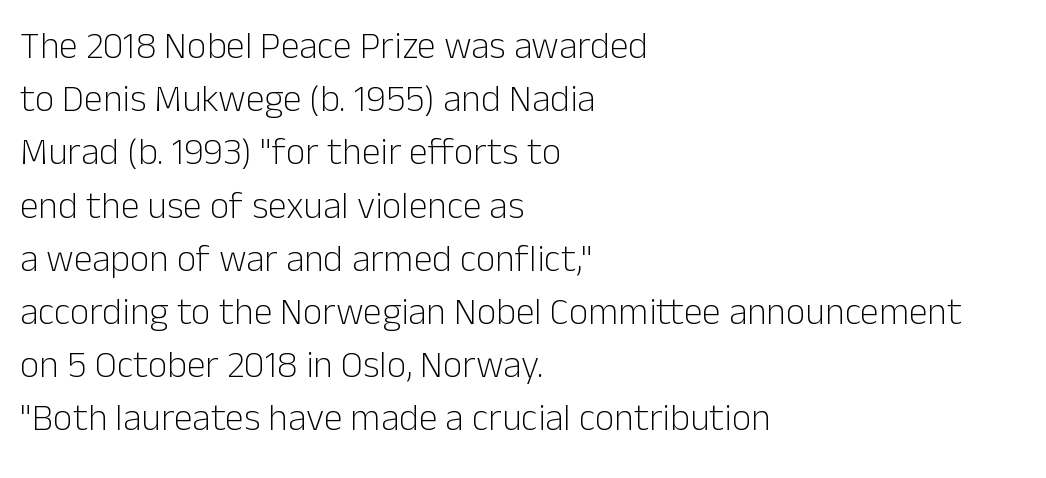
Q: Is the text bold? A: No.
Q: Is the text italic (slanted)? A: No, it is upright.
Q: Is the typeface a serif or a sans-serif typeface? A: Sans-serif.
Q: Is the text underlined? A: No.
Q: How is the paragraph aligned? A: Left-aligned.
Q: Is the spacing between letters normal or unusually wide? A: Normal.
Q: Is the spacing between lines tight, normal or loose? A: Normal.
Q: Width (condensed, normal, or wide)? A: Normal.
Q: Stroke contrast? A: Low.
Q: x-height? A: Medium.
Q: Monospaced? A: No.
